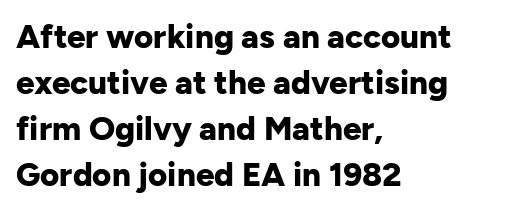
The image shows 33 px bold sans-serif type, upright; set left-aligned, normal line spacing (1.39x), normal letter spacing, not underlined; low stroke contrast and a medium x-height.
